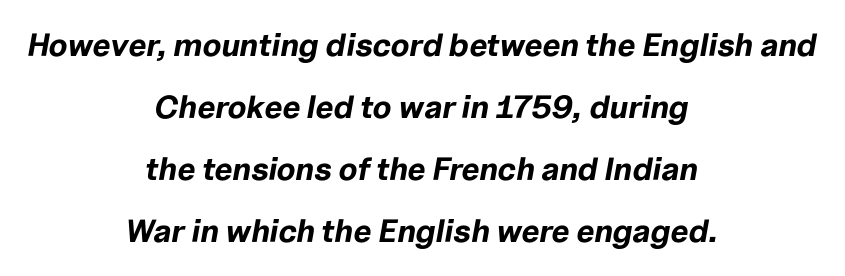
Q: Is the text bold? A: Yes.
Q: Is the text italic (slanted)? A: Yes, it leans right by about 10 degrees.
Q: Is the text underlined? A: No.
Q: How is the paragraph aligned? A: Centered.
Q: Is the spacing between letters normal or unusually wide? A: Normal.
Q: Is the spacing between lines tight, normal or loose? A: Loose.
Q: Width (condensed, normal, or wide)? A: Normal.
Q: Stroke contrast? A: Low.
Q: x-height? A: Medium.
Q: Monospaced? A: No.
